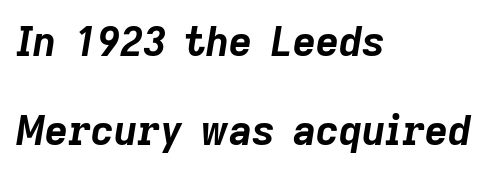
Q: Is the text bold? A: Yes.
Q: Is the text italic (slanted)? A: Yes, it leans right by about 9 degrees.
Q: Is the text underlined? A: No.
Q: How is the paragraph aligned? A: Left-aligned.
Q: Is the spacing between letters normal or unusually wide? A: Normal.
Q: Is the spacing between lines tight, normal or loose? A: Loose.
Q: Width (condensed, normal, or wide)? A: Normal.
Q: Stroke contrast? A: Low.
Q: x-height? A: Medium.
Q: Monospaced? A: No.
